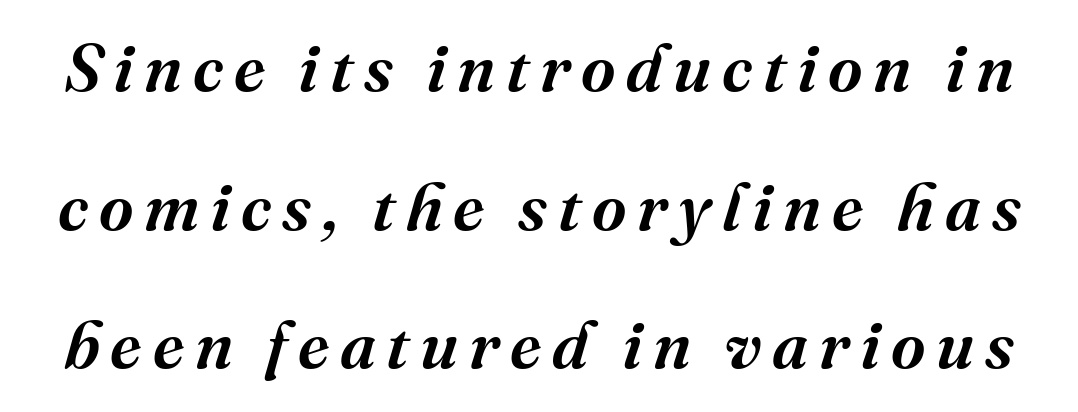
The image shows 67 px semibold serif type, italic (leaning right); set loose line spacing (2.07x), not underlined; medium stroke contrast and a medium x-height.
